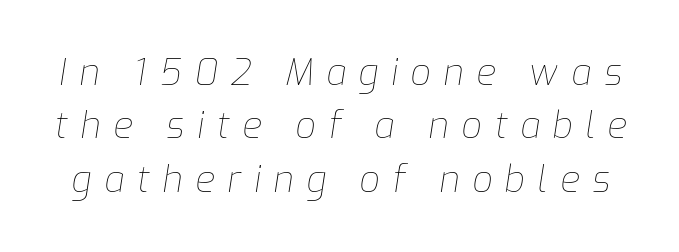
Tall strokes in this sample are angled rather than plumb. Successive baselines arrive at the customary interval. Bold? No — there's no thickening of the strokes. Looks like regular typesetting: each glyph gets only the width it needs. Someone cranked the tracking dial way up on this one.
